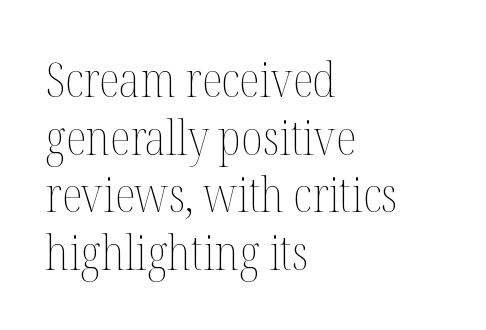
Q: Is the text bold? A: No.
Q: Is the text italic (slanted)? A: No, it is upright.
Q: Is the text underlined? A: No.
Q: How is the paragraph aligned? A: Left-aligned.
Q: Is the spacing between letters normal or unusually wide? A: Normal.
Q: Width (condensed, normal, or wide)? A: Condensed.
Q: Stroke contrast? A: Medium.
Q: x-height? A: Medium.
Q: Monospaced? A: No.
